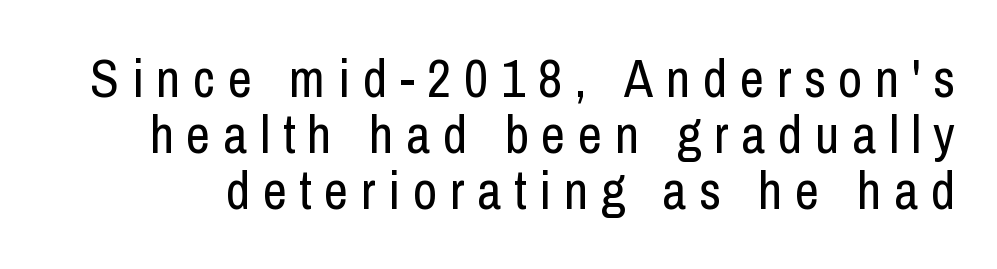
{"serif": "no", "italic": "no", "bold": "no", "weight": "regular", "width": "condensed", "stroke_contrast": "low", "x_height": "medium", "monospaced": "no", "underline": "no", "line_spacing": "tight", "line_spacing_ratio": 1.06, "letter_spacing": "wide", "letter_spacing_em": 0.24, "glyph_px": 53}
